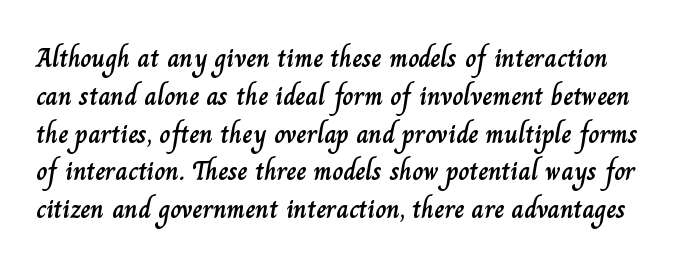
Q: Is the text italic (slanted)? A: Yes.
Q: Is the text underlined? A: No.
Q: Is the spacing between letters normal or unusually wide? A: Normal.
Q: Is the spacing between lines tight, normal or loose? A: Normal.
